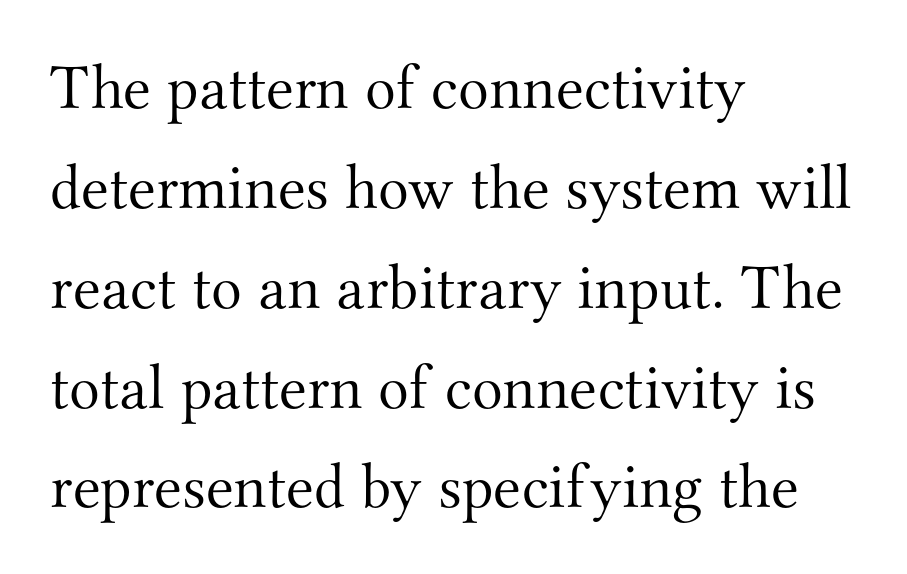
The image shows 64 px light serif type, upright; set left-aligned, normal line spacing (1.56x), normal letter spacing, not underlined; medium stroke contrast and a small x-height.
